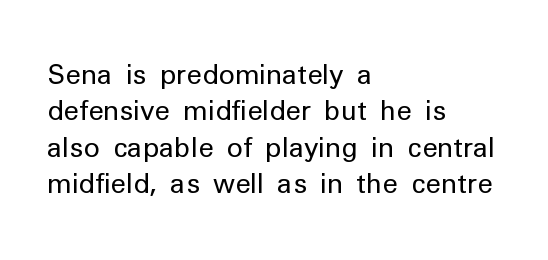
The image shows 27 px text type, upright; set left-aligned, normal line spacing (1.35x), normal letter spacing, not underlined.
